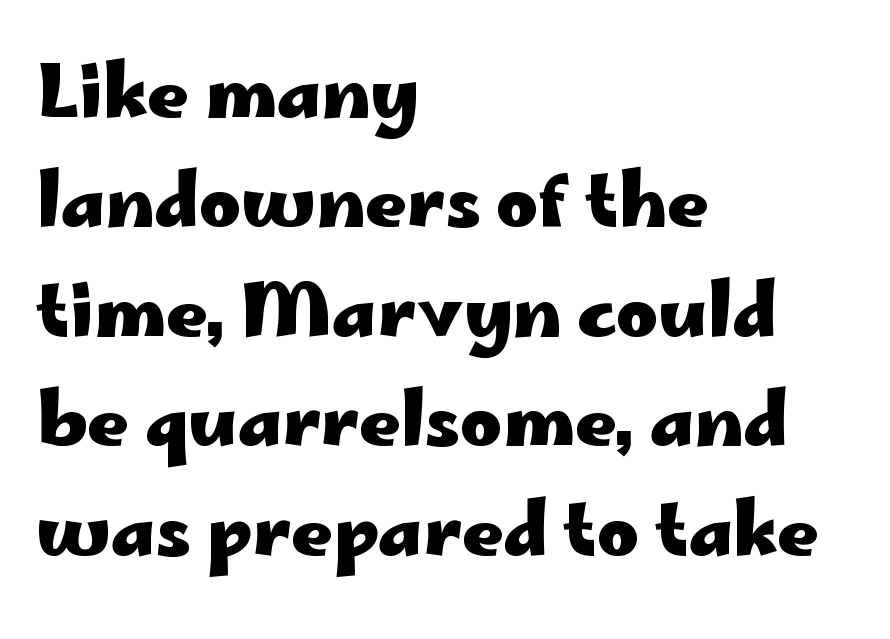
{"serif": "no", "italic": "no", "bold": "yes", "weight": "heavy", "width": "wide", "stroke_contrast": "low", "x_height": "small", "monospaced": "no", "underline": "no", "align": "left", "line_spacing": "normal", "line_spacing_ratio": 1.52, "letter_spacing": "normal", "letter_spacing_em": 0.0, "glyph_px": 72}
